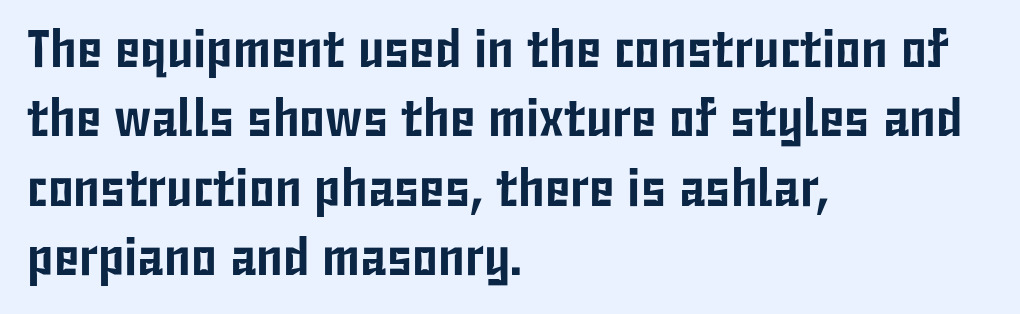
These lines stack with their left ends in a neat column. Underline: absent. The designer left line spacing at the default. The face used here is rendered with its standard letterfit. Note: no serifs on the glyphs.
